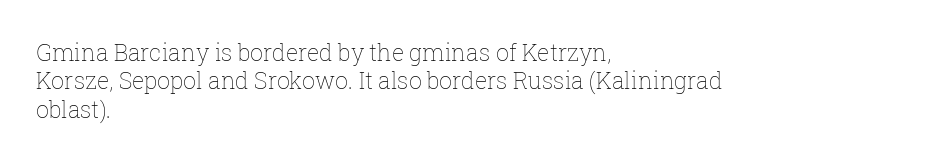
{"italic": "no", "bold": "no", "underline": "no", "align": "left", "line_spacing_ratio": 1.23, "letter_spacing": "normal", "letter_spacing_em": 0.0, "glyph_px": 23}
